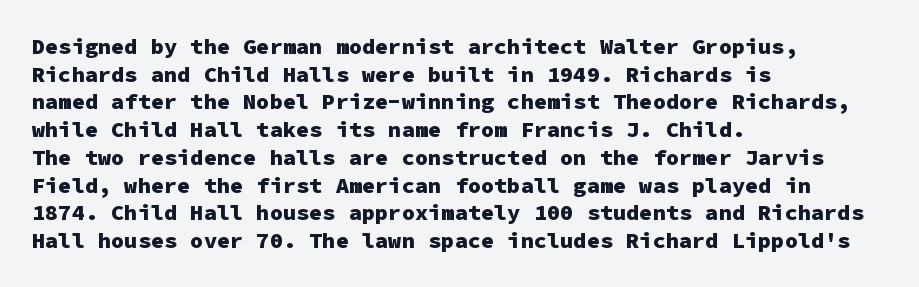
Q: Is the text bold? A: Yes.
Q: Is the text italic (slanted)? A: No, it is upright.
Q: Is the text underlined? A: No.
Q: How is the paragraph aligned? A: Left-aligned.
Q: Is the spacing between letters normal or unusually wide? A: Normal.
Q: Is the spacing between lines tight, normal or loose? A: Normal.
